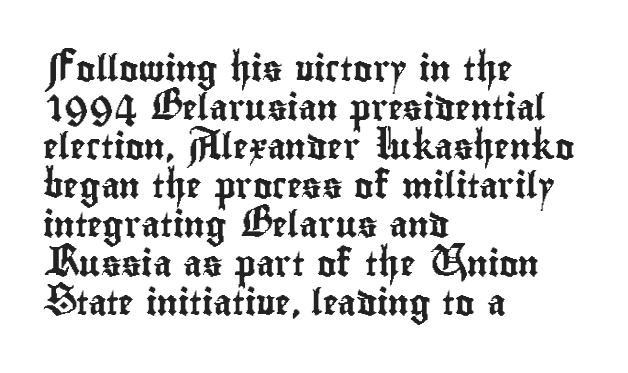
The image shows 26 px text type, upright; set left-aligned, normal line spacing (1.5x), normal letter spacing, not underlined.
